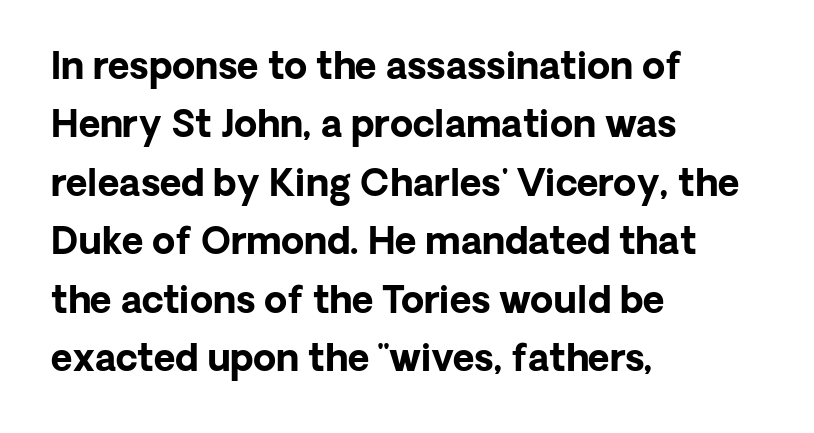
{"serif": "no", "italic": "no", "bold": "yes", "weight": "bold", "width": "normal", "stroke_contrast": "low", "x_height": "medium", "monospaced": "no", "underline": "no", "align": "left", "line_spacing": "normal", "line_spacing_ratio": 1.58, "letter_spacing": "normal", "letter_spacing_em": 0.0, "glyph_px": 37}
